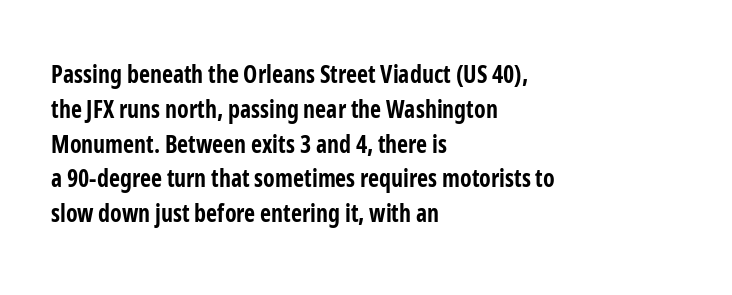
{"italic": "no", "bold": "yes", "underline": "no", "align": "left", "line_spacing": "normal", "line_spacing_ratio": 1.45, "letter_spacing": "normal", "letter_spacing_em": 0.0, "glyph_px": 24}
